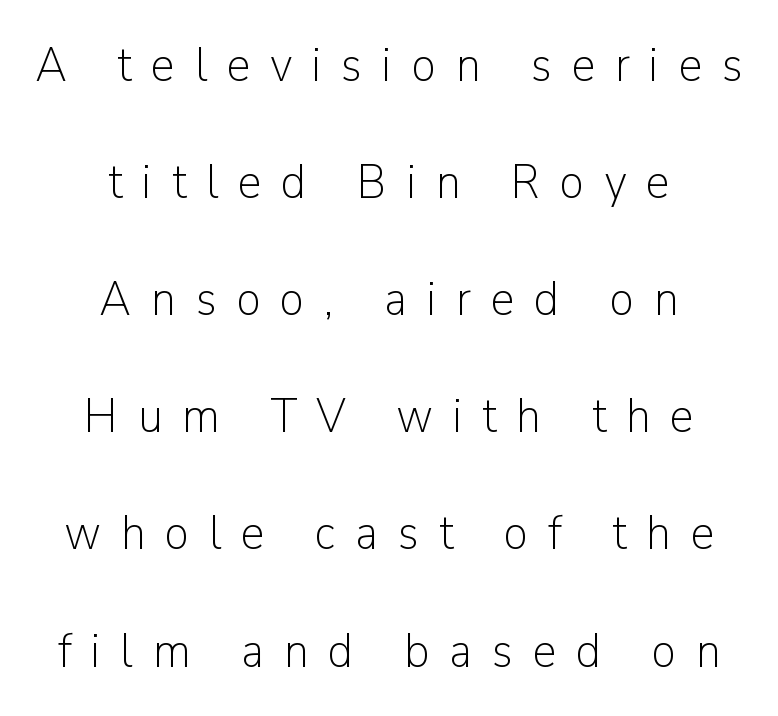
{"serif": "no", "italic": "no", "bold": "no", "weight": "light", "width": "normal", "stroke_contrast": "low", "x_height": "medium", "monospaced": "no", "underline": "no", "align": "center", "line_spacing": "loose", "line_spacing_ratio": 2.39, "letter_spacing": "wide", "letter_spacing_em": 0.4, "glyph_px": 49}
